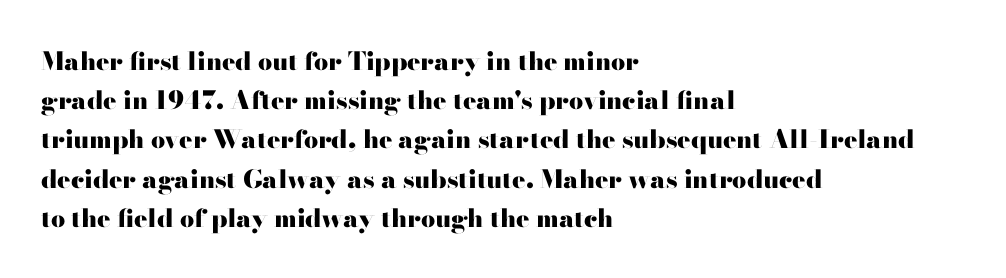
The image shows 25 px bold type, upright; set left-aligned, normal line spacing (1.57x), normal letter spacing, not underlined.
